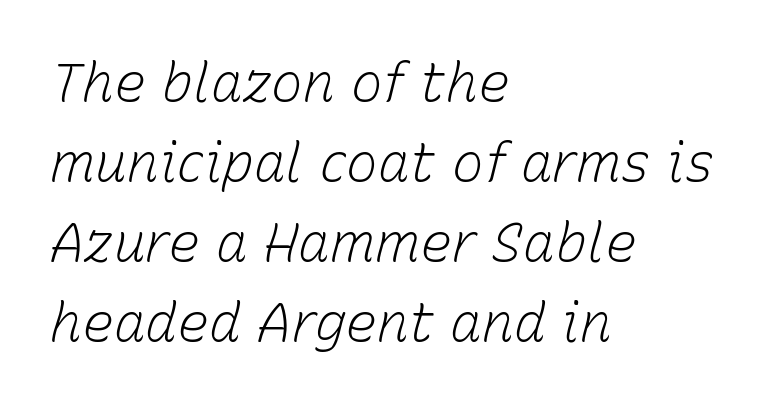
No letter is thick-stroked: the sample isn't bold. Tracking here is standard; glyphs follow each other at the usual distance. Successive baselines arrive at the customary interval. A clean baseline with only descenders dipping below it. Proportional: the letters do not fall into vertical columns. Visually the block forms a straight wall on the left and a jagged coastline on the right.
